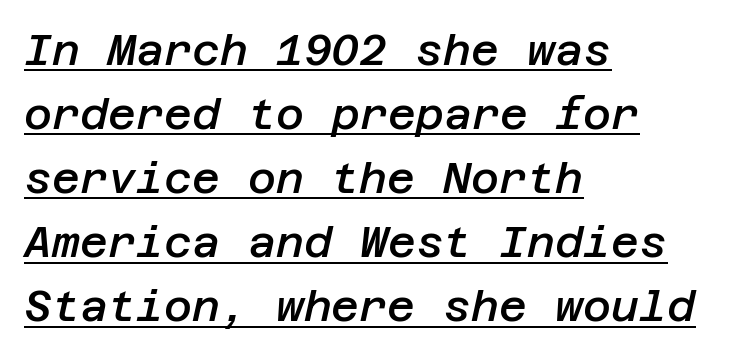
Q: Is the text bold? A: Semi-bold.
Q: Is the text italic (slanted)? A: Yes, it leans right by about 12 degrees.
Q: Is the text underlined? A: Yes.
Q: How is the paragraph aligned? A: Left-aligned.
Q: Is the spacing between letters normal or unusually wide? A: Normal.
Q: Is the spacing between lines tight, normal or loose? A: Normal.
Q: Width (condensed, normal, or wide)? A: Normal.
Q: Stroke contrast? A: Low.
Q: x-height? A: Large.
